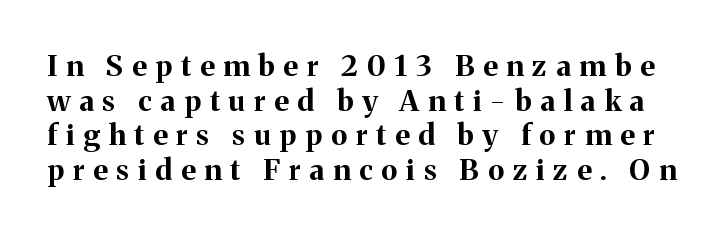
Q: Is the text bold? A: Yes.
Q: Is the text italic (slanted)? A: No, it is upright.
Q: Is the typeface a serif or a sans-serif typeface? A: Serif.
Q: Is the text underlined? A: No.
Q: Is the spacing between letters normal or unusually wide? A: Unusually wide.
Q: Width (condensed, normal, or wide)? A: Normal.
Q: Stroke contrast? A: Medium.
Q: x-height? A: Medium.
Q: Monospaced? A: No.
